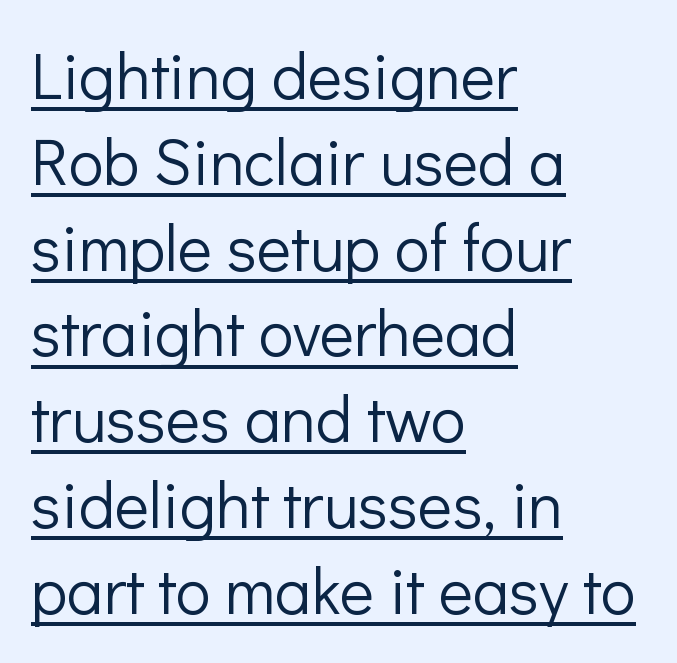
The image shows 65 px light sans-serif type, upright; set left-aligned, normal line spacing (1.32x), normal letter spacing, underlined; low stroke contrast and a medium x-height.
